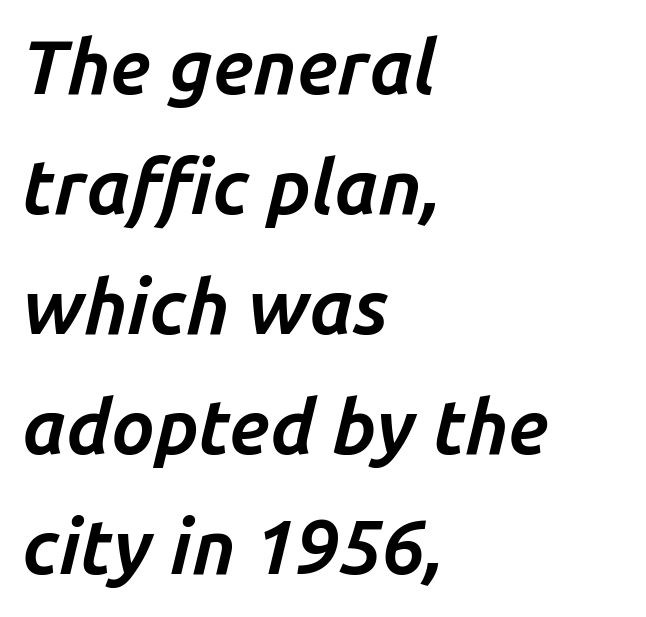
Q: Is the text bold? A: Yes.
Q: Is the text italic (slanted)? A: Yes, it leans right by about 14 degrees.
Q: Is the text underlined? A: No.
Q: How is the paragraph aligned? A: Left-aligned.
Q: Is the spacing between letters normal or unusually wide? A: Normal.
Q: Is the spacing between lines tight, normal or loose? A: Normal.
Q: Width (condensed, normal, or wide)? A: Normal.
Q: Stroke contrast? A: Low.
Q: x-height? A: Medium.
Q: Monospaced? A: No.
